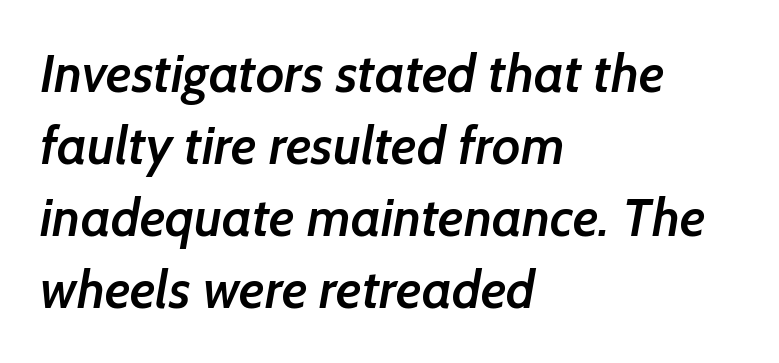
Q: Is the text bold? A: Semi-bold.
Q: Is the typeface a serif or a sans-serif typeface? A: Sans-serif.
Q: Is the text underlined? A: No.
Q: How is the paragraph aligned? A: Left-aligned.
Q: Is the spacing between letters normal or unusually wide? A: Normal.
Q: Is the spacing between lines tight, normal or loose? A: Normal.
Q: Width (condensed, normal, or wide)? A: Normal.
Q: Stroke contrast? A: Low.
Q: x-height? A: Medium.
Q: Monospaced? A: No.
